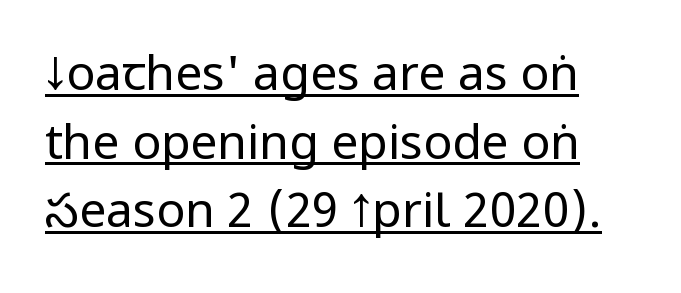
These lines sit exactly where default settings would place them. The specimen includes a rule beneath the text block's lines. The specimen reads as upright at a glance. No chunkiness to these letters — they're not bold. Type style note: lacks serifs. Look at the tracking — it's just the regular setting, nothing added.
